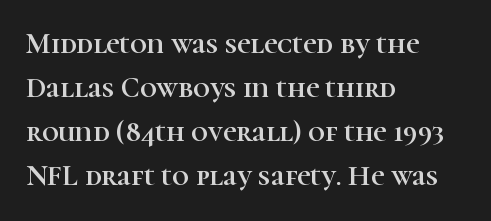
Q: Is the text italic (slanted)? A: No, it is upright.
Q: Is the typeface a serif or a sans-serif typeface? A: Serif.
Q: Is the text underlined? A: No.
Q: How is the paragraph aligned? A: Left-aligned.
Q: Is the spacing between letters normal or unusually wide? A: Normal.
Q: Is the spacing between lines tight, normal or loose? A: Normal.
Q: Width (condensed, normal, or wide)? A: Normal.
Q: Stroke contrast? A: High.
Q: x-height? A: Medium.
Q: Monospaced? A: No.
